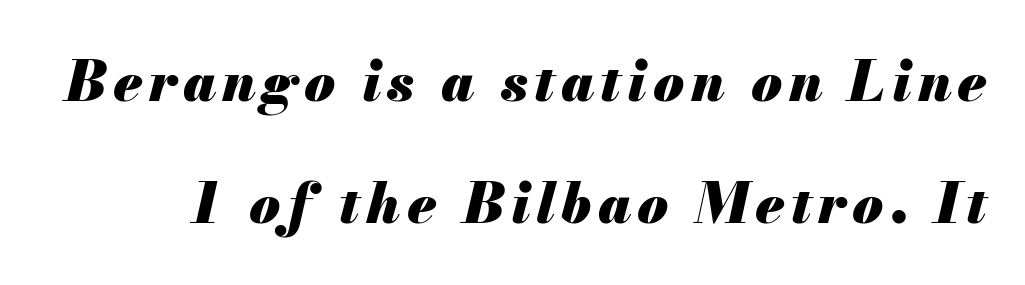
Q: Is the text bold? A: Yes.
Q: Is the text italic (slanted)? A: Yes, it leans right by about 13 degrees.
Q: Is the text underlined? A: No.
Q: Is the spacing between lines tight, normal or loose? A: Loose.
Q: Width (condensed, normal, or wide)? A: Normal.
Q: Stroke contrast? A: Medium.
Q: x-height? A: Small.
Q: Monospaced? A: No.
